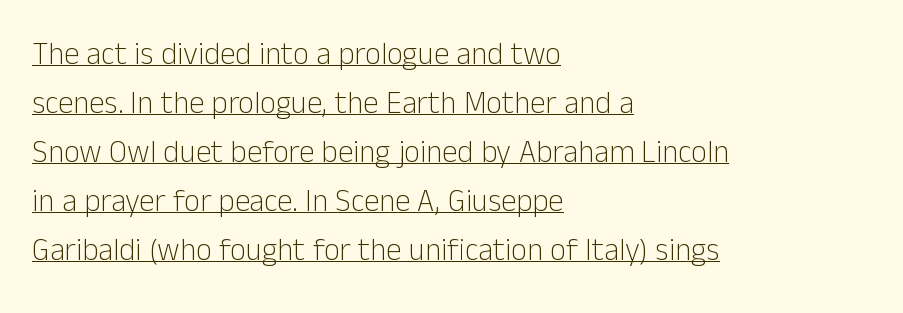
{"serif": "no", "italic": "no", "bold": "no", "weight": "light", "width": "normal", "stroke_contrast": "low", "x_height": "medium", "monospaced": "no", "underline": "yes", "align": "left", "line_spacing": "normal", "line_spacing_ratio": 1.58, "letter_spacing": "normal", "letter_spacing_em": 0.0, "glyph_px": 31}
